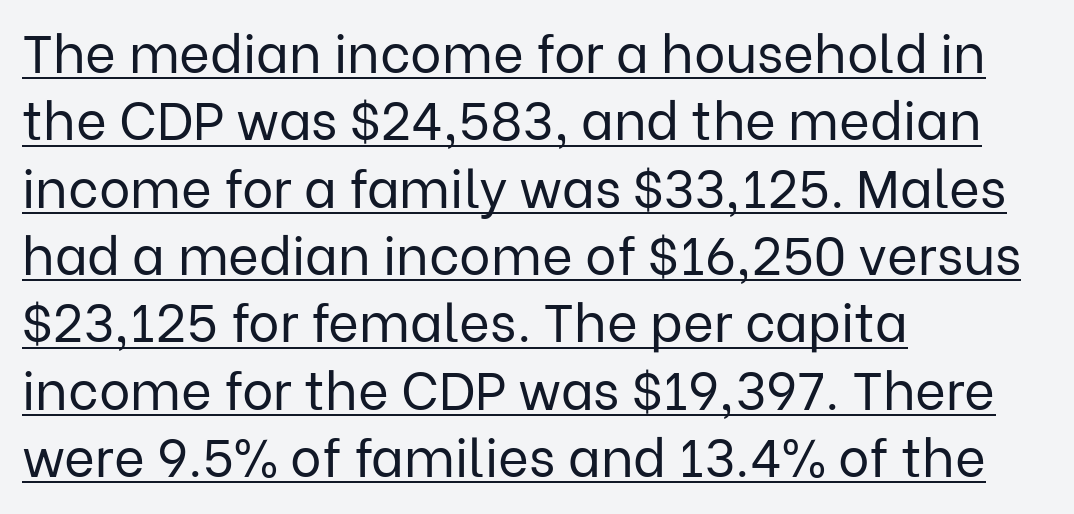
The image shows 53 px regular-weight sans-serif type, upright; set left-aligned, normal line spacing (1.27x), normal letter spacing, underlined; low stroke contrast and a medium x-height.
